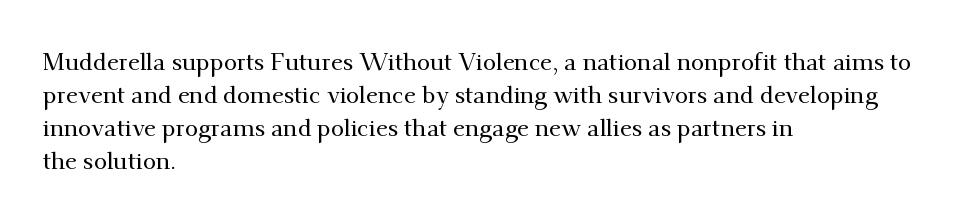
Q: Is the text italic (slanted)? A: No, it is upright.
Q: Is the text underlined? A: No.
Q: How is the paragraph aligned? A: Left-aligned.
Q: Is the spacing between letters normal or unusually wide? A: Normal.
Q: Is the spacing between lines tight, normal or loose? A: Normal.
